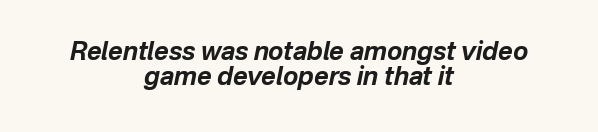
The image shows 25 px bold type, italic (leaning right); set centered, tight line spacing (1.02x), normal letter spacing, not underlined.
